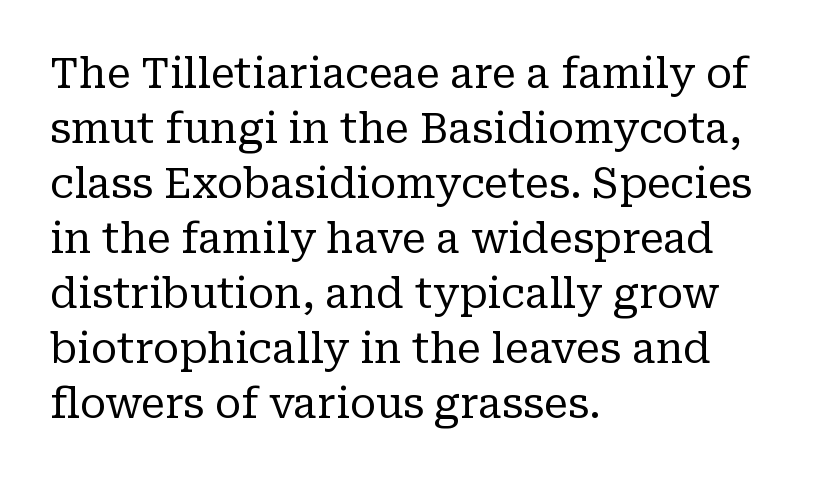
Q: Is the text bold? A: No.
Q: Is the text italic (slanted)? A: No, it is upright.
Q: Is the typeface a serif or a sans-serif typeface? A: Serif.
Q: Is the text underlined? A: No.
Q: How is the paragraph aligned? A: Left-aligned.
Q: Is the spacing between letters normal or unusually wide? A: Normal.
Q: Is the spacing between lines tight, normal or loose? A: Normal.
Q: Width (condensed, normal, or wide)? A: Normal.
Q: Stroke contrast? A: Low.
Q: x-height? A: Medium.
Q: Monospaced? A: No.
